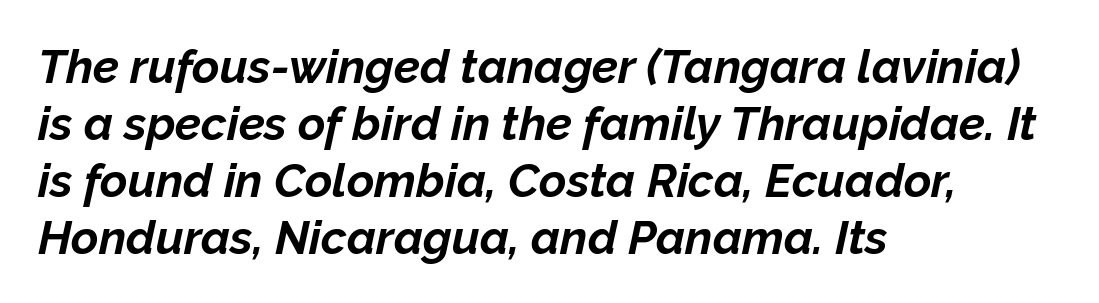
The image shows 47 px bold type, italic (leaning right); set left-aligned, line spacing 1.21x, normal letter spacing, not underlined; low stroke contrast and a medium x-height.
